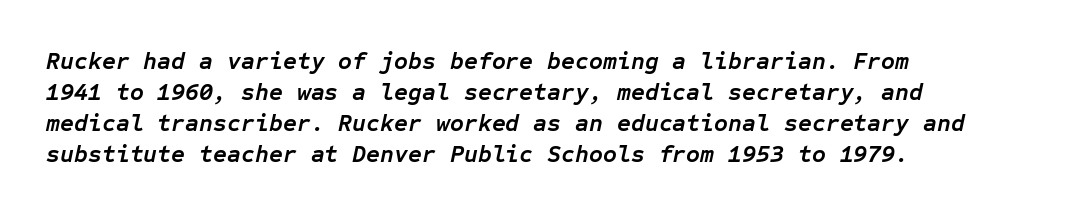
Q: Is the text bold? A: Yes.
Q: Is the text italic (slanted)? A: Yes, it leans right by about 12 degrees.
Q: Is the text underlined? A: No.
Q: How is the paragraph aligned? A: Left-aligned.
Q: Is the spacing between letters normal or unusually wide? A: Normal.
Q: Is the spacing between lines tight, normal or loose? A: Normal.
